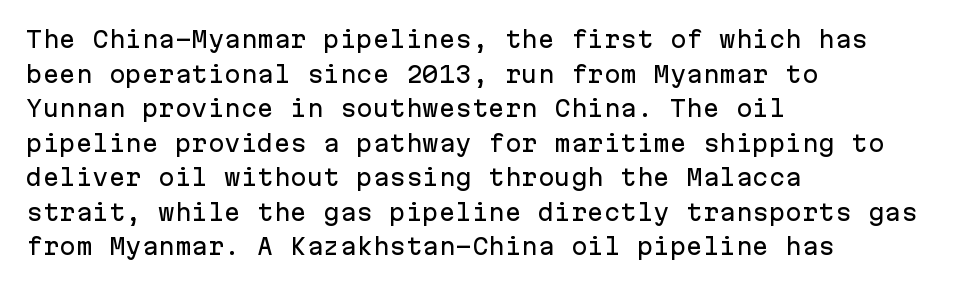
{"italic": "no", "underline": "no", "align": "left", "line_spacing": "normal", "line_spacing_ratio": 1.57, "letter_spacing": "normal", "letter_spacing_em": 0.0, "glyph_px": 22}
